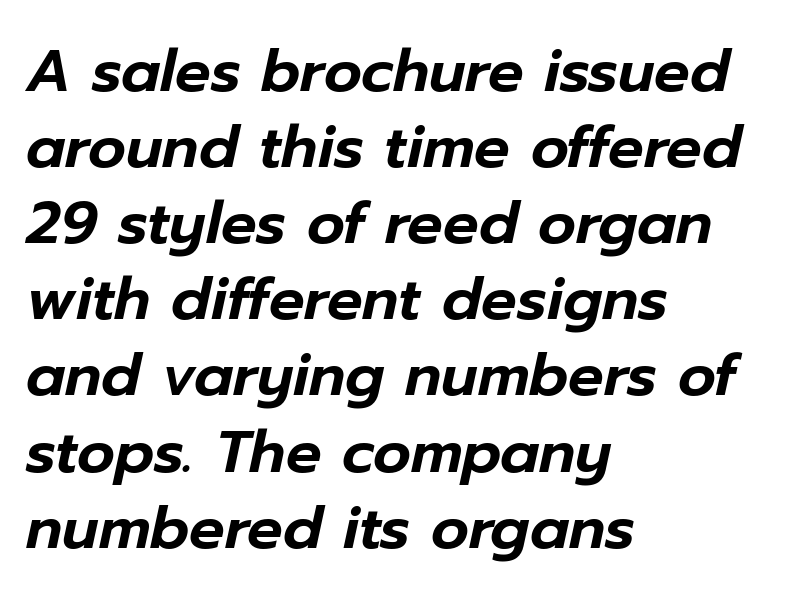
The image shows 59 px text type, italic (leaning right); set left-aligned, normal line spacing (1.29x), normal letter spacing, not underlined; low stroke contrast and a medium x-height.
